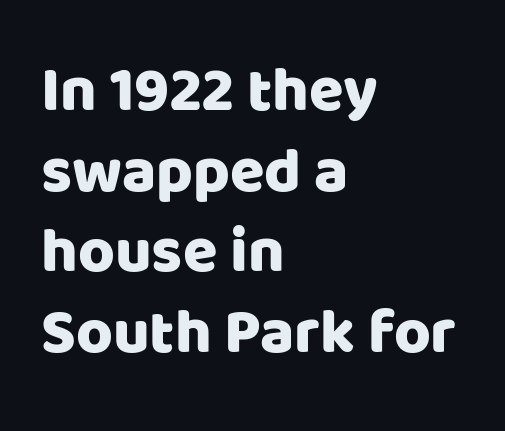
Every stem runs plumb, perpendicular to the baseline. The words here are not underlined. Notice how the passage keeps a crisp vertical edge on the left only. These lines sit exactly where default settings would place them.
